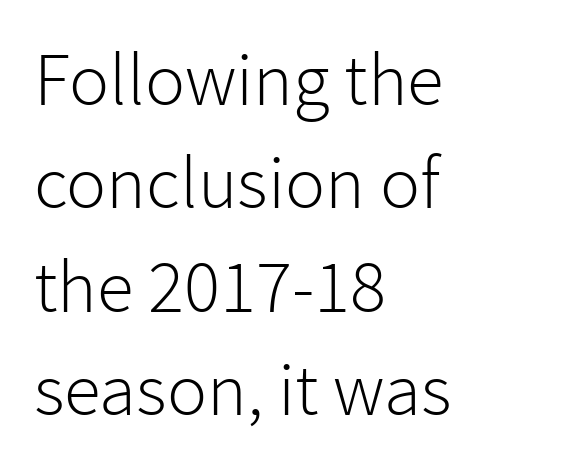
Each line starts at the same left margin while the right side varies. Letters rest on an invisible, unmarked baseline. Unlike italic type, these characters show no tilt at all. Nobody touched the tracking dial on this one. Varying glyph widths throughout — classic text-font behaviour.
